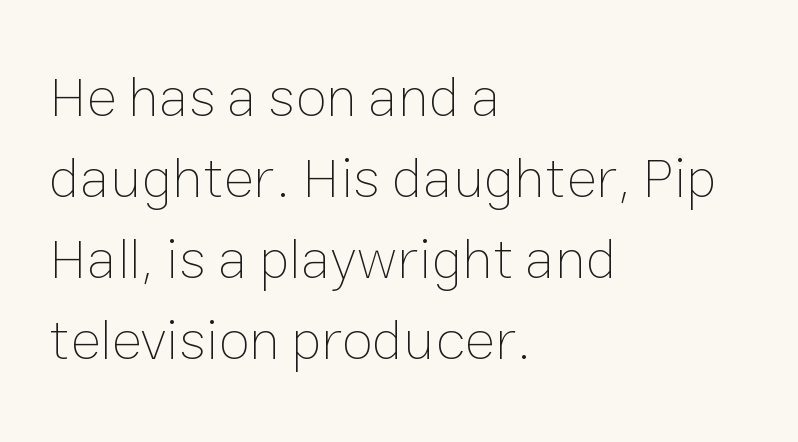
Q: Is the text bold? A: No.
Q: Is the text italic (slanted)? A: No, it is upright.
Q: Is the text underlined? A: No.
Q: How is the paragraph aligned? A: Left-aligned.
Q: Is the spacing between letters normal or unusually wide? A: Normal.
Q: Is the spacing between lines tight, normal or loose? A: Normal.
Q: Width (condensed, normal, or wide)? A: Normal.
Q: Stroke contrast? A: Low.
Q: x-height? A: Medium.
Q: Monospaced? A: No.
